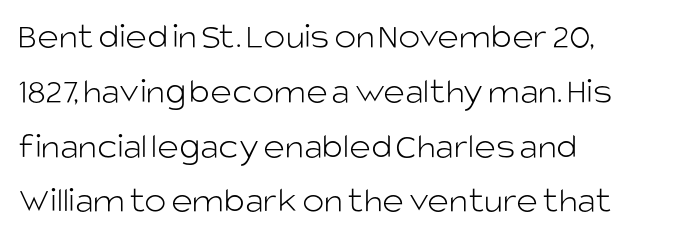
{"serif": "no", "italic": "no", "bold": "no", "weight": "light", "width": "normal", "stroke_contrast": "low", "x_height": "large", "monospaced": "no", "underline": "no", "align": "left", "line_spacing": "normal", "line_spacing_ratio": 1.48, "letter_spacing": "normal", "letter_spacing_em": 0.0, "glyph_px": 37}
